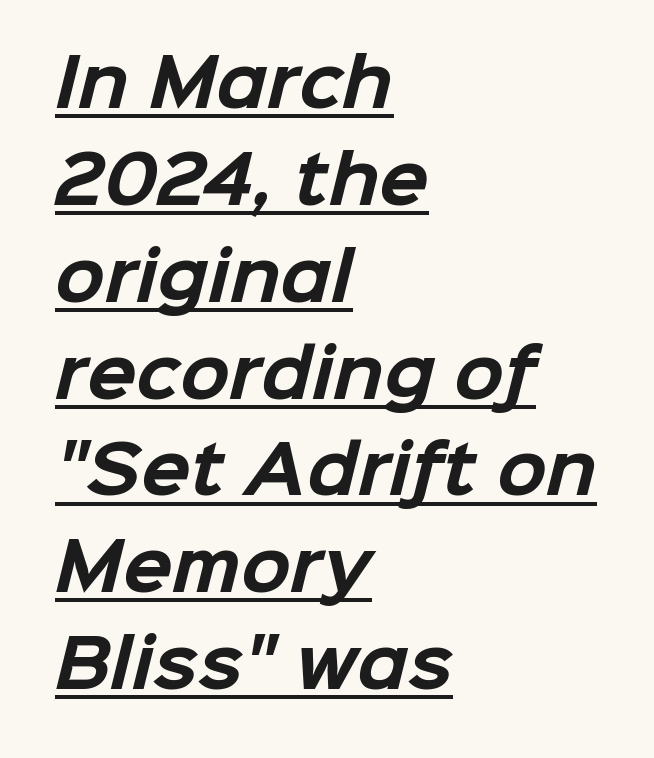
The typesetter has applied underlining to the passage shown. No feet cap the strokes, marking this as sans-serif type. All the whitespace from short lines collects on the right. Rows of type keep a routine distance in the vertical direction. Character widths vary here, with narrow letters taking less room than wide ones.
